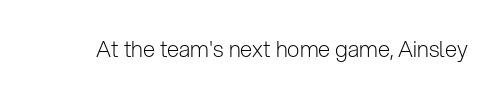
The image shows 22 px text type, upright; set normal letter spacing, not underlined.
